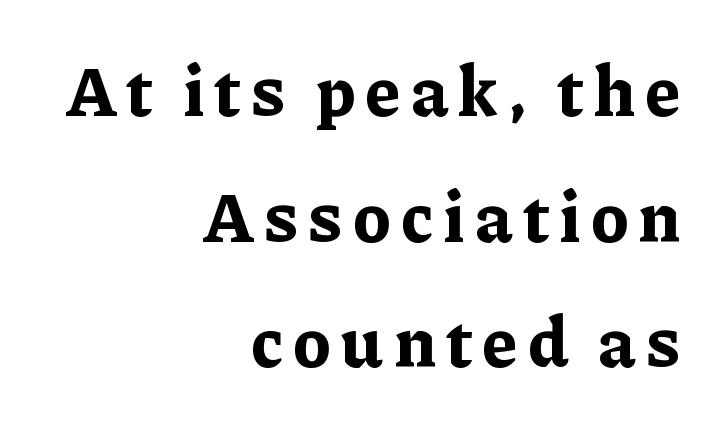
The image shows 71 px bold serif type, upright; set right-aligned, line spacing 1.77x, not underlined; low stroke contrast and a medium x-height.
